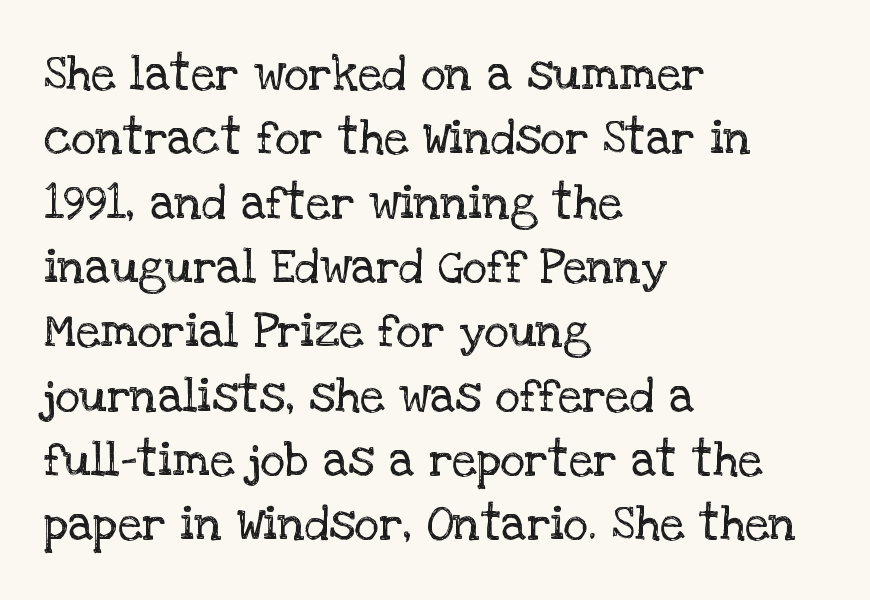
{"serif": "yes", "italic": "no", "bold": "no", "weight": "regular", "width": "normal", "stroke_contrast": "low", "x_height": "large", "monospaced": "no", "underline": "no", "align": "left", "line_spacing": "normal", "line_spacing_ratio": 1.34, "letter_spacing": "normal", "letter_spacing_em": 0.0, "glyph_px": 48}
